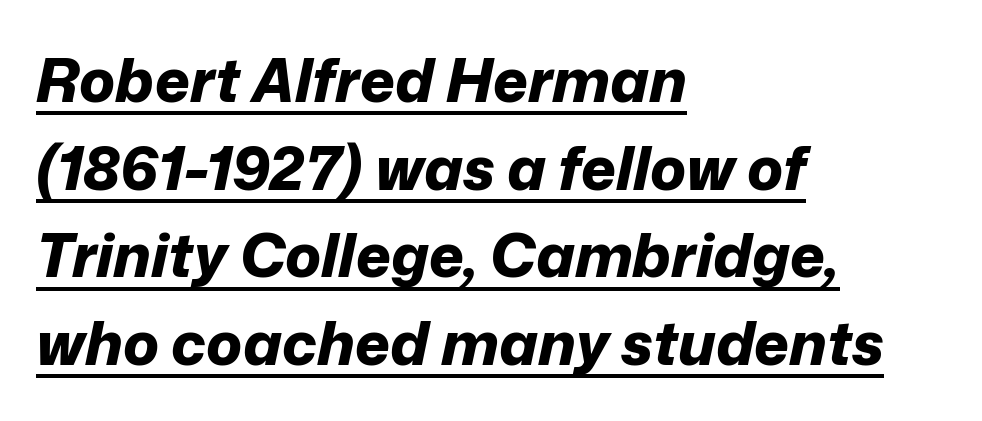
Is there an underline? Yes — a line sits under the letters. Compared with a centered layout, this one pins lines to the left instead. The rendering uses a bold face; every stroke is thick and dark. Successive baselines arrive at the customary interval.
